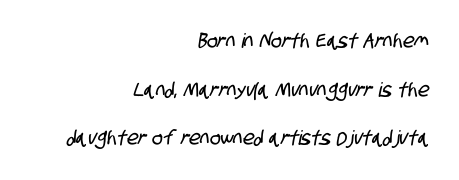
{"underline": "no", "align": "right", "line_spacing": "loose", "line_spacing_ratio": 2.43, "letter_spacing": "normal", "letter_spacing_em": 0.0, "glyph_px": 20}
